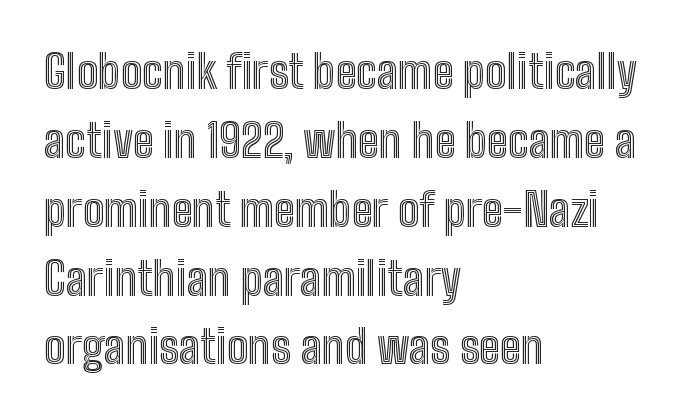
{"italic": "no", "width": "condensed", "x_height": "medium", "monospaced": "no", "underline": "no", "align": "left", "line_spacing": "normal", "line_spacing_ratio": 1.53, "letter_spacing": "normal", "letter_spacing_em": 0.0, "glyph_px": 45}
